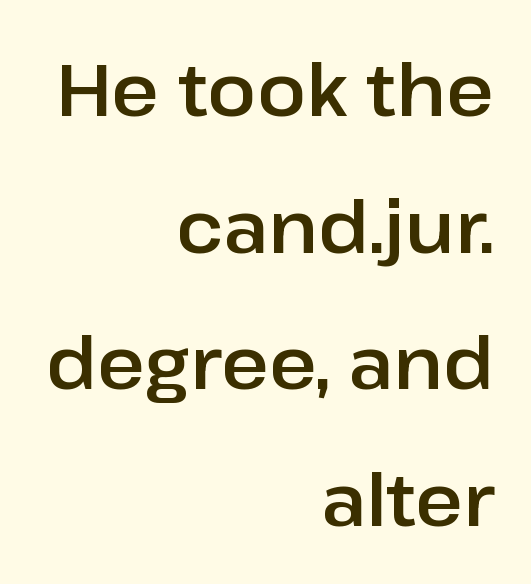
{"serif": "no", "italic": "no", "width": "normal", "stroke_contrast": "low", "x_height": "medium", "monospaced": "no", "underline": "no", "align": "right", "line_spacing_ratio": 1.87, "letter_spacing": "normal", "letter_spacing_em": 0.0, "glyph_px": 73}
